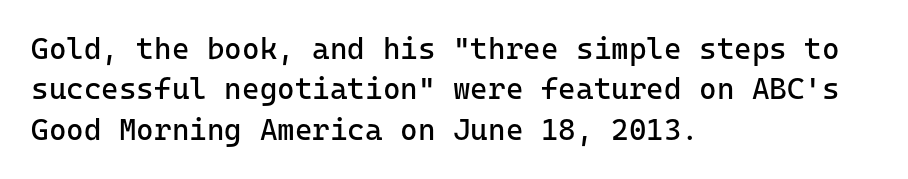
The image shows 30 px regular-weight sans-serif type, upright; set left-aligned, normal line spacing (1.35x), normal letter spacing, not underlined; low stroke contrast and a medium x-height.
